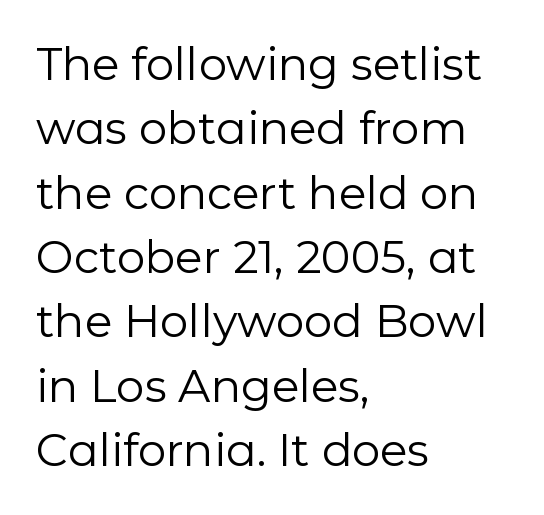
Q: Is the text bold? A: No.
Q: Is the text italic (slanted)? A: No, it is upright.
Q: Is the typeface a serif or a sans-serif typeface? A: Sans-serif.
Q: Is the text underlined? A: No.
Q: How is the paragraph aligned? A: Left-aligned.
Q: Is the spacing between letters normal or unusually wide? A: Normal.
Q: Is the spacing between lines tight, normal or loose? A: Normal.
Q: Width (condensed, normal, or wide)? A: Normal.
Q: Stroke contrast? A: Low.
Q: x-height? A: Medium.
Q: Monospaced? A: No.
